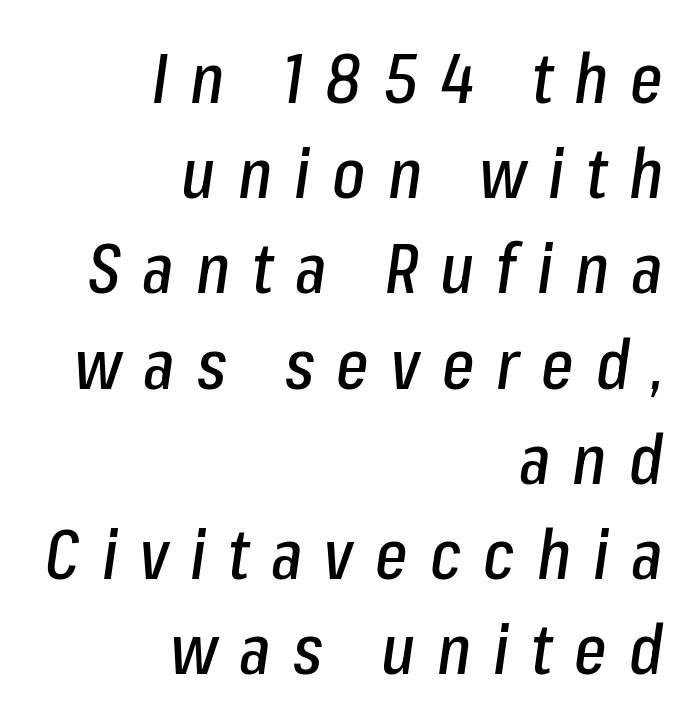
The image shows 69 px condensed type, italic (leaning right); set right-aligned, normal line spacing (1.38x), unusually wide letter spacing (+0.32 em), not underlined; low stroke contrast and a medium x-height.
